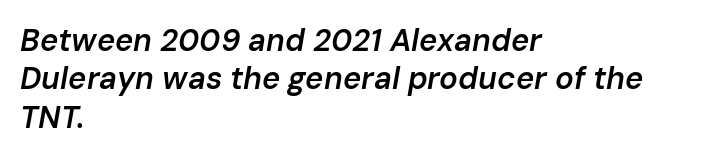
{"italic": "yes", "lean": "right", "slant_degrees": 10, "bold": "semi", "weight": "semibold", "width": "normal", "stroke_contrast": "low", "x_height": "medium", "monospaced": "no", "underline": "no", "align": "left", "line_spacing_ratio": 1.24, "letter_spacing": "normal", "letter_spacing_em": 0.0, "glyph_px": 31}
